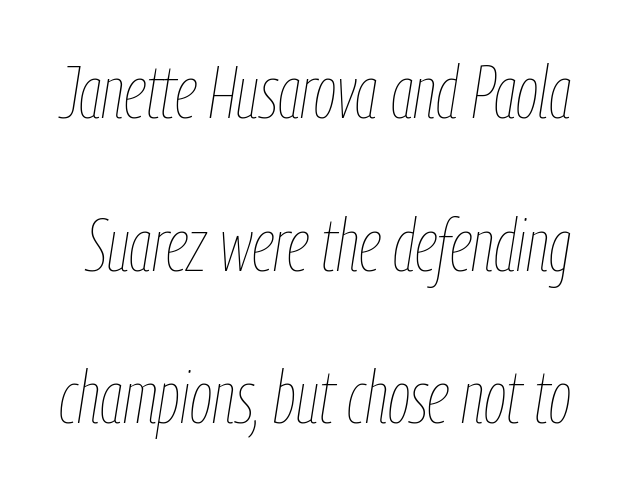
The image shows 73 px thin, condensed type, italic (leaning right); set loose line spacing (2.09x), normal letter spacing, not underlined; low stroke contrast and a medium x-height.
